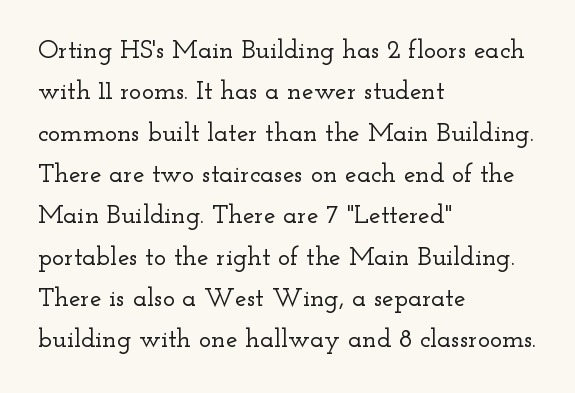
Honestly, there is no underline to notice here at all. Nothing unusual about the tracking: characters are spaced as the font intends. These lines stack with their left ends in a neat column. Posture: vertical. Normally led — the rows are evenly, conventionally spaced.
